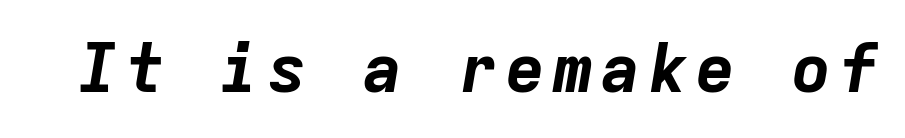
The image shows 68 px bold type, italic (leaning right), monospaced; set not underlined; low stroke contrast and a medium x-height.
